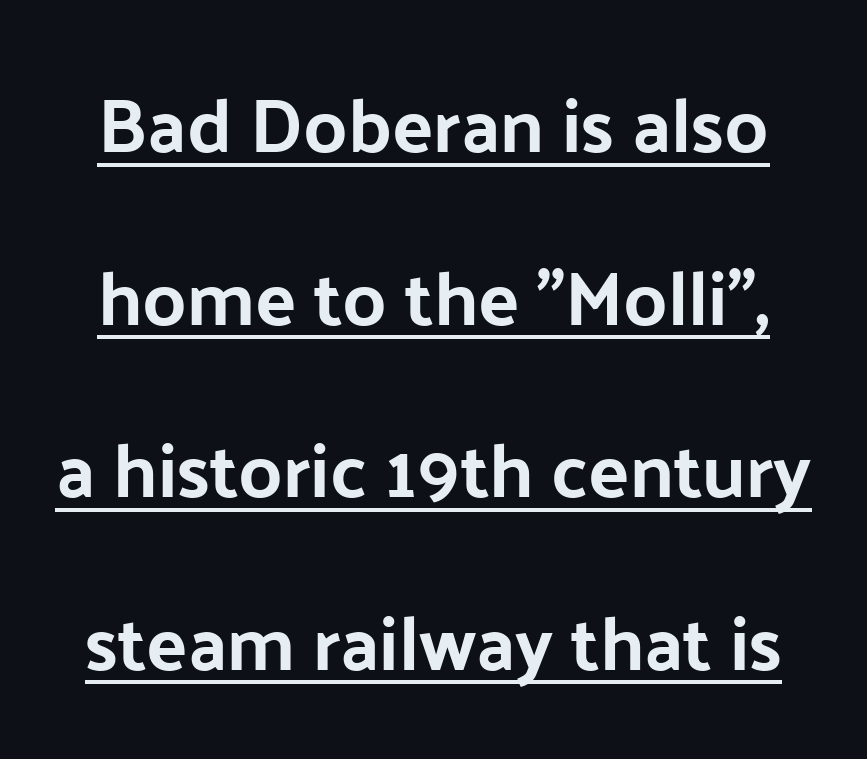
Q: Is the text bold? A: Yes.
Q: Is the text italic (slanted)? A: No, it is upright.
Q: Is the typeface a serif or a sans-serif typeface? A: Sans-serif.
Q: Is the text underlined? A: Yes.
Q: Is the spacing between letters normal or unusually wide? A: Normal.
Q: Is the spacing between lines tight, normal or loose? A: Loose.
Q: Width (condensed, normal, or wide)? A: Normal.
Q: Stroke contrast? A: Low.
Q: x-height? A: Medium.
Q: Monospaced? A: No.
